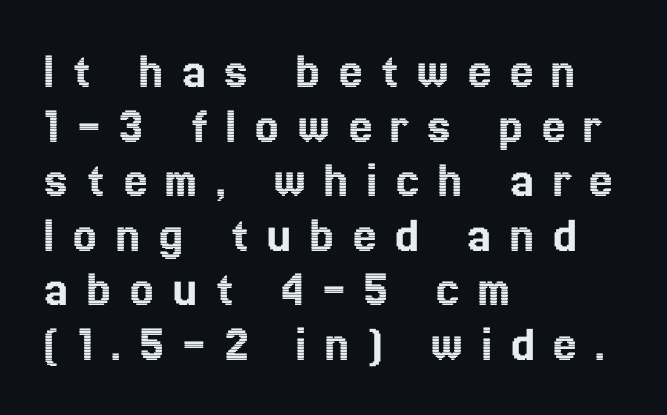
The image shows 53 px text type, upright; set left-aligned, tight line spacing (1.03x), unusually wide letter spacing (+0.34 em), not underlined; a medium x-height.
